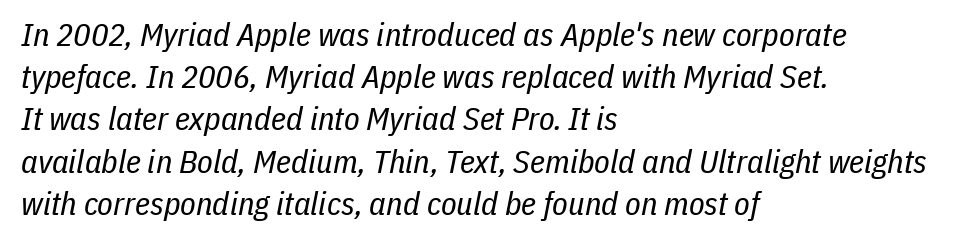
Notice how descenders clear the ascenders below comfortably — that's standard leading. Is this a fixed-width face? No — the glyphs have proportional, varying widths. Has an underline been added? It has not. One-word summary of the alignment: left. Does the lettering tilt? It does — this is italic. Heaviness? Minimal to ordinary, like unemphasized prose.
